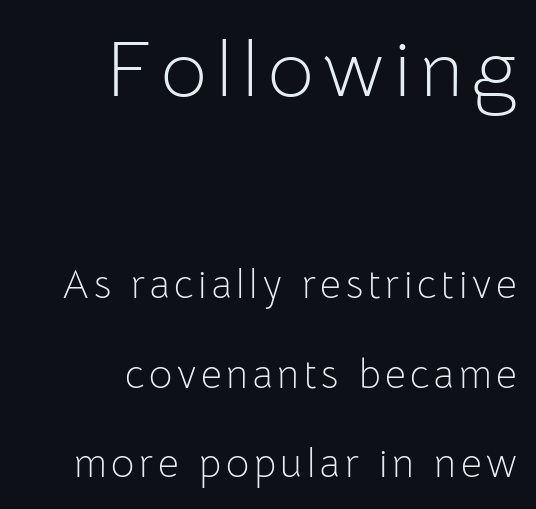
Q: Is the text bold? A: No.
Q: Is the text italic (slanted)? A: No, it is upright.
Q: Is the typeface a serif or a sans-serif typeface? A: Sans-serif.
Q: Is the text underlined? A: No.
Q: How is the paragraph aligned? A: Right-aligned.
Q: Is the spacing between lines tight, normal or loose? A: Loose.
Q: Which block of text is set in a larger size, the first (top) or the second (bottom)? A: The first (top) one.
Q: Width (condensed, normal, or wide)? A: Normal.
Q: Stroke contrast? A: Low.
Q: x-height? A: Medium.
Q: Monospaced? A: No.
